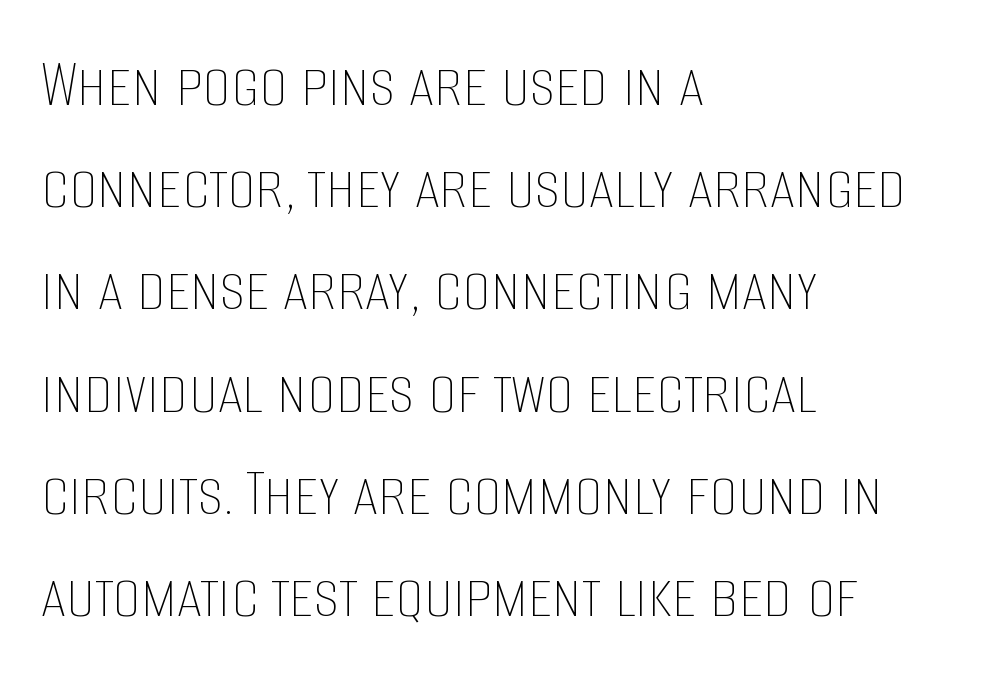
Q: Is the text bold? A: No.
Q: Is the text italic (slanted)? A: No, it is upright.
Q: Is the text underlined? A: No.
Q: How is the paragraph aligned? A: Left-aligned.
Q: Is the spacing between letters normal or unusually wide? A: Normal.
Q: Is the spacing between lines tight, normal or loose? A: Normal.
Q: Width (condensed, normal, or wide)? A: Condensed.
Q: Stroke contrast? A: Low.
Q: x-height? A: Large.
Q: Monospaced? A: No.
